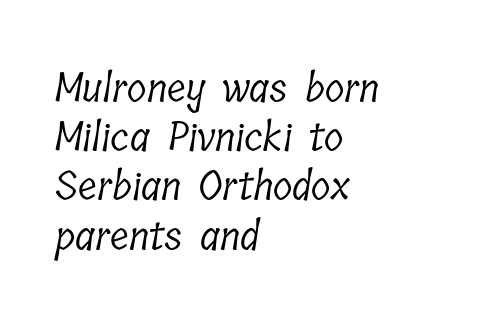
Q: Is the text bold? A: No.
Q: Is the typeface a serif or a sans-serif typeface? A: Serif.
Q: Is the text underlined? A: No.
Q: How is the paragraph aligned? A: Left-aligned.
Q: Is the spacing between letters normal or unusually wide? A: Normal.
Q: Width (condensed, normal, or wide)? A: Condensed.
Q: Stroke contrast? A: Low.
Q: x-height? A: Medium.
Q: Monospaced? A: No.
